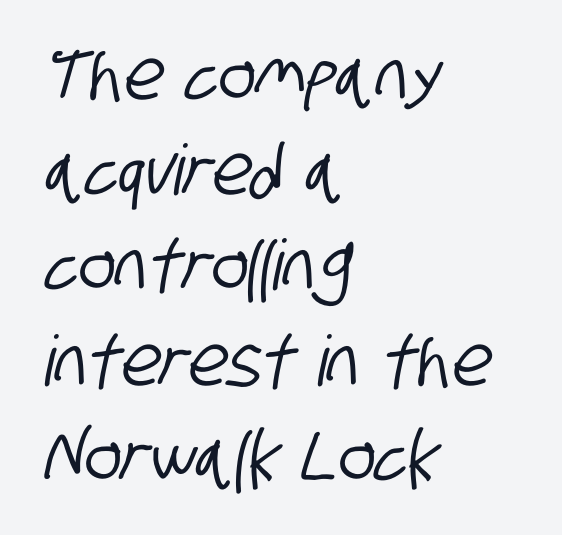
{"serif": "no", "width": "condensed", "stroke_contrast": "low", "x_height": "large", "monospaced": "no", "underline": "no", "align": "left", "line_spacing": "normal", "line_spacing_ratio": 1.36, "letter_spacing": "normal", "letter_spacing_em": 0.0, "glyph_px": 70}
